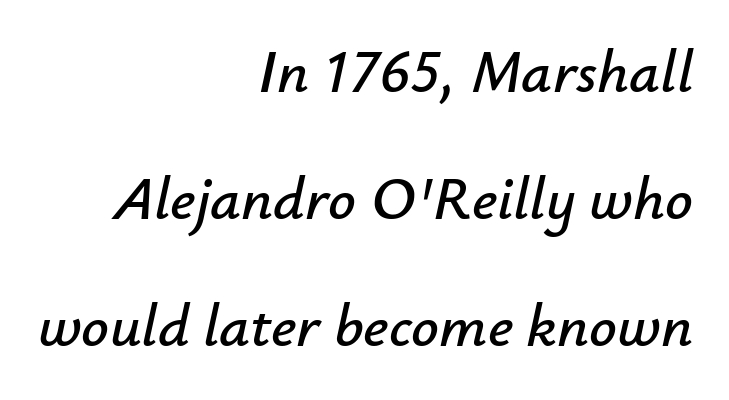
Check under the words: just untouched page. Short and long lines alike share a common ending point at right. Leading is clearly above the norm, producing a sparse column. Yep, that's italic — everything's leaning.
